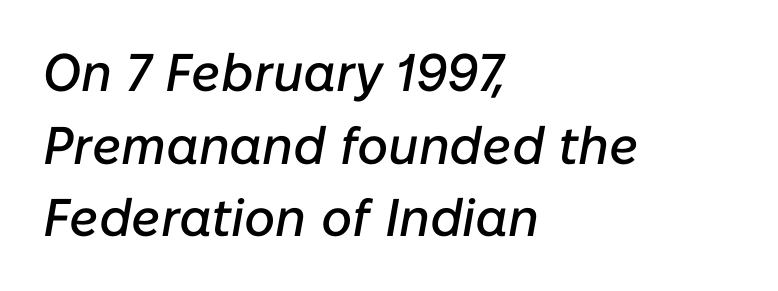
{"italic": "yes", "lean": "right", "slant_degrees": 10, "width": "normal", "stroke_contrast": "low", "x_height": "medium", "monospaced": "no", "underline": "no", "align": "left", "line_spacing": "normal", "line_spacing_ratio": 1.37, "letter_spacing": "normal", "letter_spacing_em": 0.0, "glyph_px": 53}
